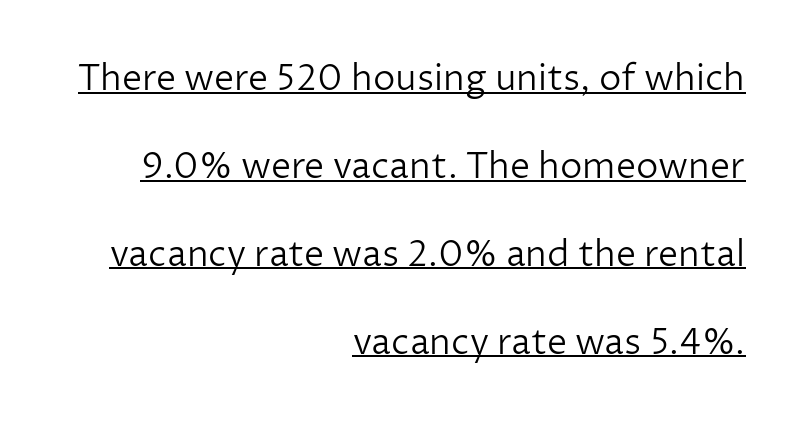
Caption: standard tracking, unaltered. This rendering employs a face without finishing strokes, i.e., a sans-serif. Here the designer chose a conventional face with non-uniform glyph widths. In CSS terms this would be text-align: right. The rendered words wear a rule along their underside. Interline gaps are noticeably wide in this sample.
